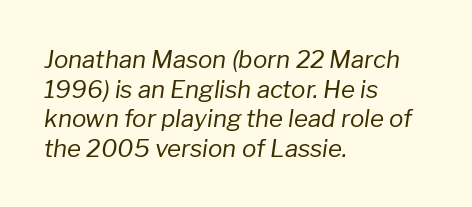
The image shows 24 px text type, italic (leaning right); set left-aligned, line spacing 1.23x, normal letter spacing, not underlined.
